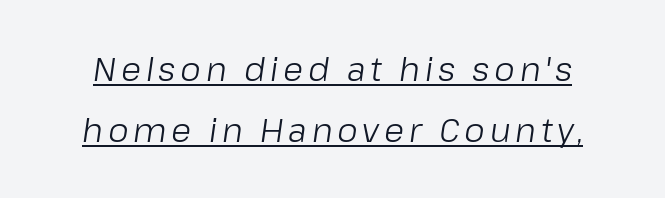
Q: Is the text bold? A: No.
Q: Is the text italic (slanted)? A: Yes, it leans right by about 8 degrees.
Q: Is the text underlined? A: Yes.
Q: Width (condensed, normal, or wide)? A: Normal.
Q: Stroke contrast? A: Low.
Q: x-height? A: Medium.
Q: Monospaced? A: No.
